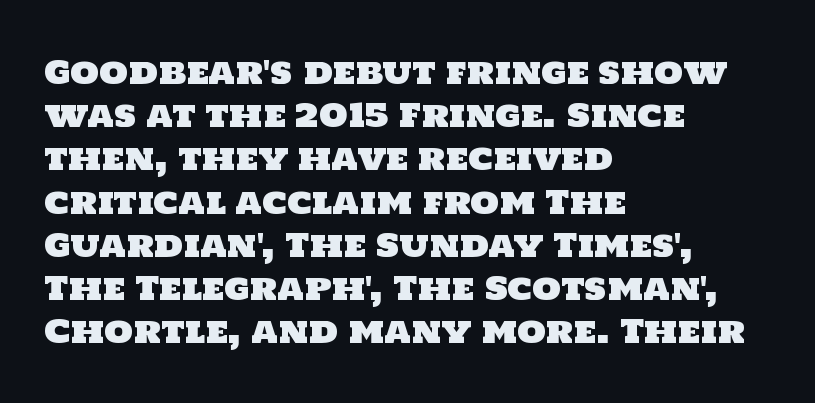
Q: Is the typeface a serif or a sans-serif typeface? A: Sans-serif.
Q: Is the text underlined? A: No.
Q: How is the paragraph aligned? A: Left-aligned.
Q: Is the spacing between letters normal or unusually wide? A: Normal.
Q: Is the spacing between lines tight, normal or loose? A: Normal.
Q: Width (condensed, normal, or wide)? A: Normal.
Q: Stroke contrast? A: Low.
Q: x-height? A: Large.
Q: Monospaced? A: No.
